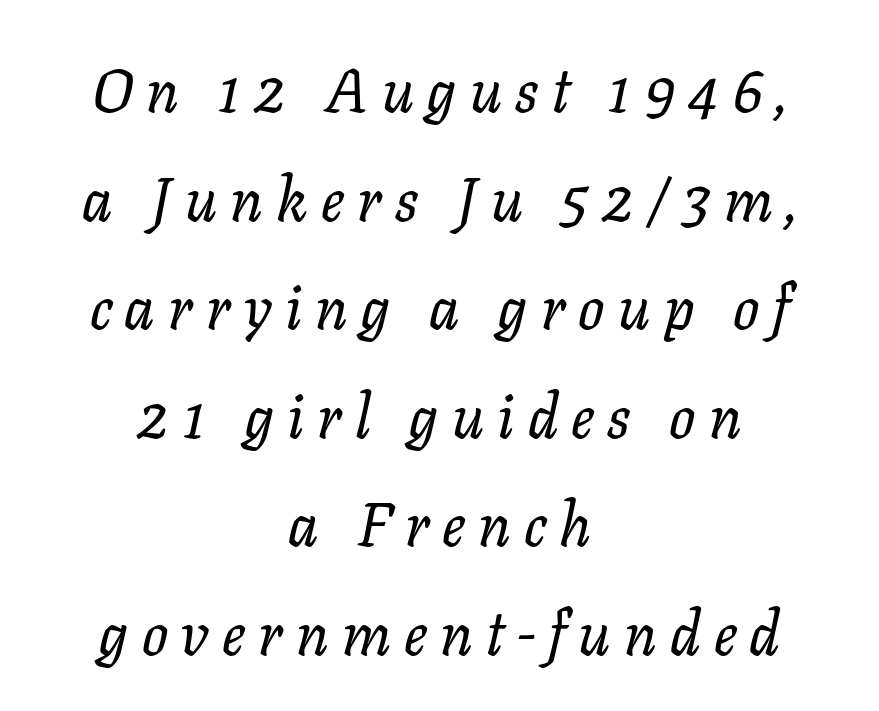
The image shows 61 px serif type, italic (leaning right); set centered, line spacing 1.78x, unusually wide letter spacing (+0.22 em), not underlined; low stroke contrast and a medium x-height.
